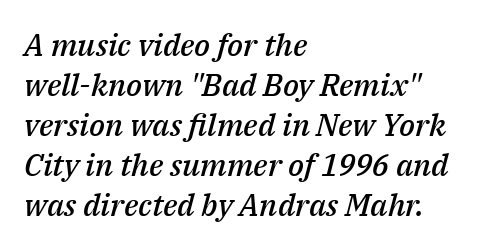
It's the slanting kind of type. Proportional: the letters do not fall into vertical columns. A classic flush-left, rag-right setting is used for this passage. Any mark beneath the type? The region is blank. Baseline-to-baseline distance is the conventional proportion of letter height. Summary of weight: moderately heavy, a semibold.
